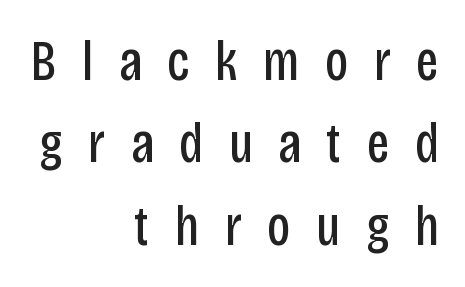
Q: Is the text bold? A: No.
Q: Is the text italic (slanted)? A: No, it is upright.
Q: Is the typeface a serif or a sans-serif typeface? A: Sans-serif.
Q: Is the text underlined? A: No.
Q: How is the paragraph aligned? A: Right-aligned.
Q: Is the spacing between letters normal or unusually wide? A: Unusually wide.
Q: Is the spacing between lines tight, normal or loose? A: Normal.
Q: Width (condensed, normal, or wide)? A: Condensed.
Q: Stroke contrast? A: Low.
Q: x-height? A: Large.
Q: Monospaced? A: No.
